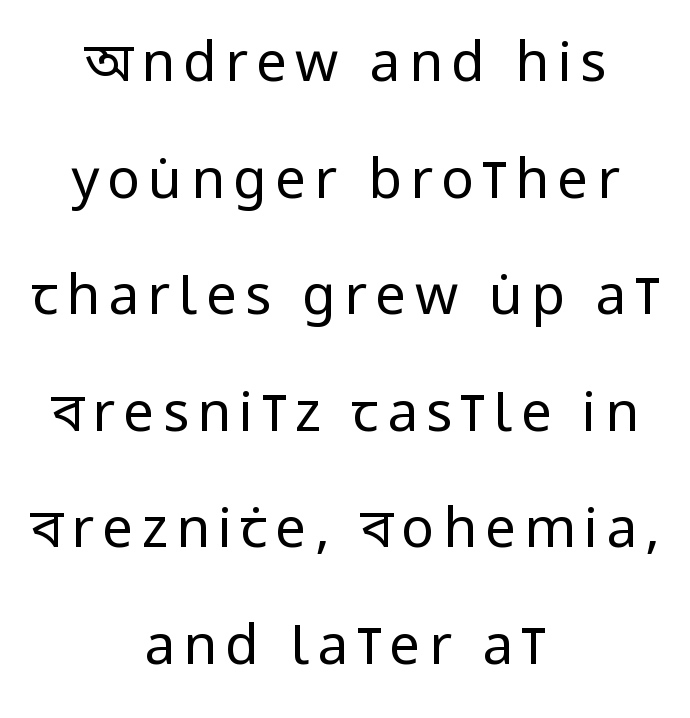
The image shows 55 px regular-weight, condensed sans-serif type, upright; set centered, loose line spacing (2.12x), not underlined; low stroke contrast and a large x-height.
